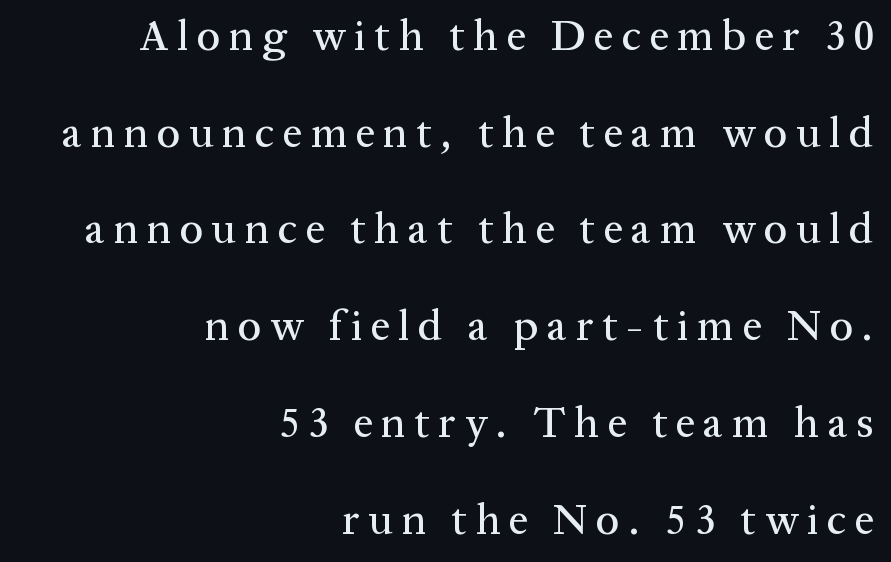
The image shows 43 px serif type, upright; set right-aligned, loose line spacing (2.25x), unusually wide letter spacing (+0.2 em), not underlined; medium stroke contrast and a medium x-height.
